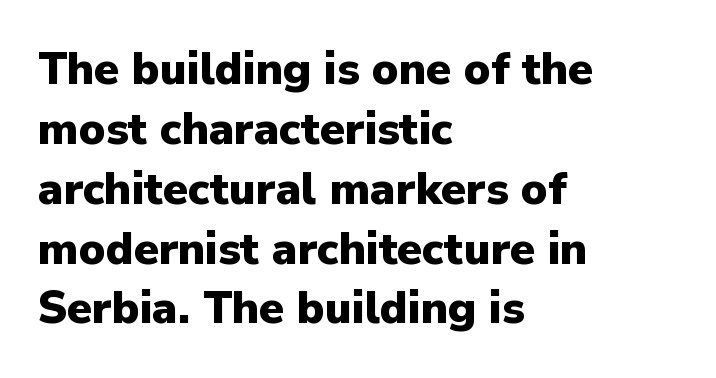
The image shows 45 px heavy sans-serif type, upright; set left-aligned, normal line spacing (1.33x), normal letter spacing, not underlined; low stroke contrast and a medium x-height.
